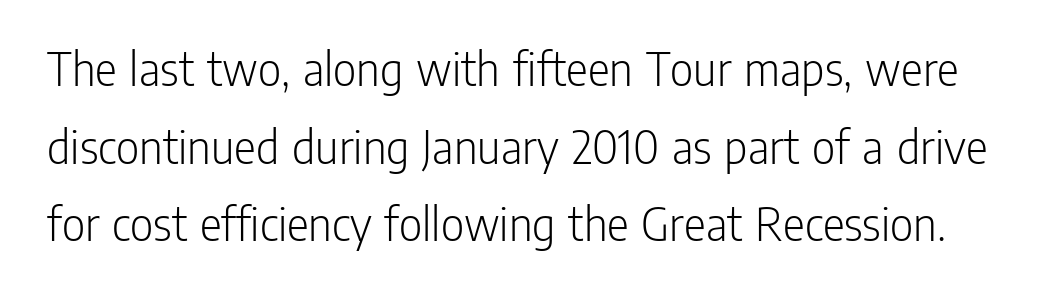
Serifs: no, the terminals of the letterforms are clean. The letterforms sit at book weight or below. The font's upright variant was chosen for this text. Honestly, the row spacing looks completely unremarkable.
